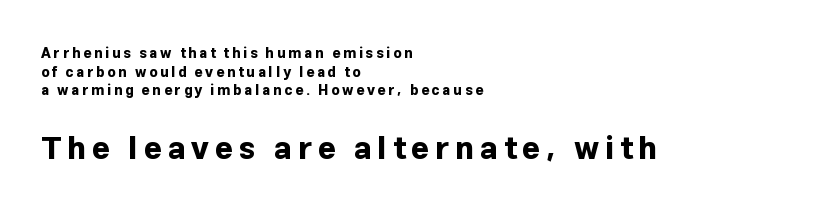
Every letter is thick-stroked: bold, no question. Quick note: interline space is typical. Do the characters align in a grid? No, the font is proportional. The foot of each line stays bare and open. To sum up the face: it is a sans, with no serifs. The rendering enlarges the type as you move from the upper chunk to the lower.
